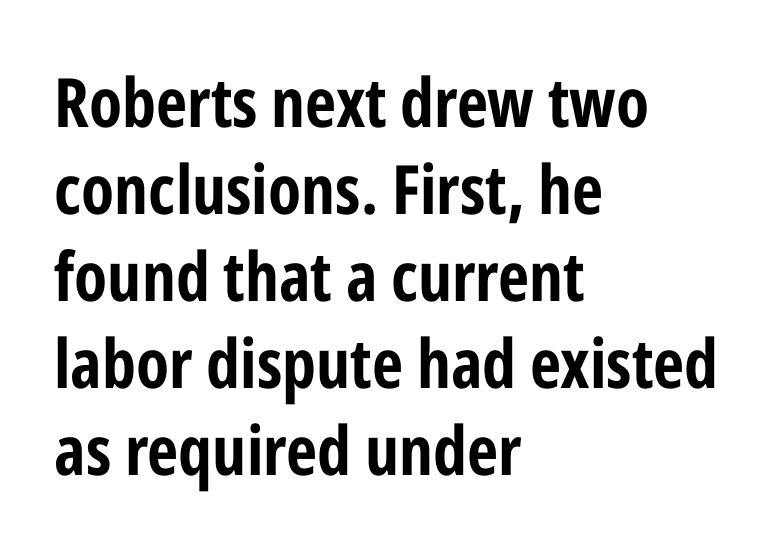
{"serif": "no", "italic": "no", "bold": "yes", "weight": "bold", "width": "condensed", "stroke_contrast": "low", "x_height": "medium", "monospaced": "no", "underline": "no", "align": "left", "line_spacing": "normal", "line_spacing_ratio": 1.28, "letter_spacing": "normal", "letter_spacing_em": 0.0, "glyph_px": 68}
